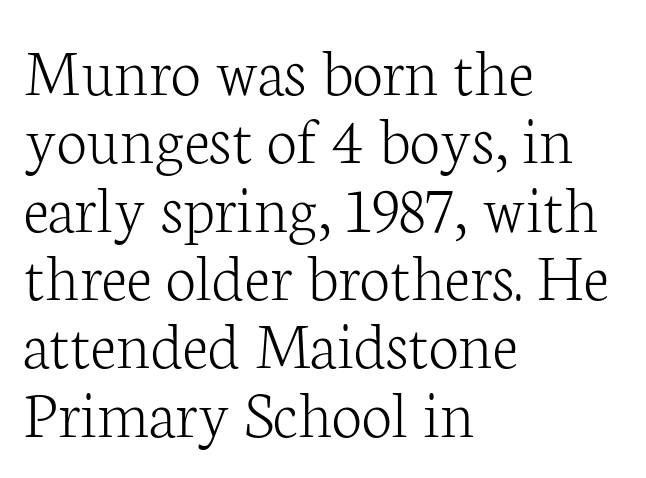
Q: Is the text bold? A: No.
Q: Is the text italic (slanted)? A: No, it is upright.
Q: Is the typeface a serif or a sans-serif typeface? A: Serif.
Q: Is the text underlined? A: No.
Q: How is the paragraph aligned? A: Left-aligned.
Q: Is the spacing between letters normal or unusually wide? A: Normal.
Q: Is the spacing between lines tight, normal or loose? A: Tight.
Q: Width (condensed, normal, or wide)? A: Normal.
Q: Stroke contrast? A: Low.
Q: x-height? A: Medium.
Q: Monospaced? A: No.
